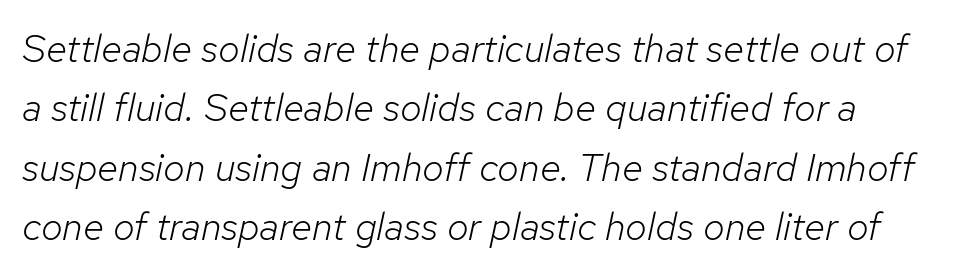
The image shows 39 px light type, italic (leaning right); set normal line spacing (1.52x), normal letter spacing, not underlined; low stroke contrast and a medium x-height.
